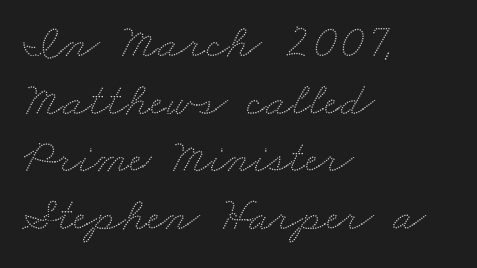
The letters sit at their default tracking, neither squeezed nor spread. The gap between lines stays unmarked. Varying glyph widths throughout — classic text-font behaviour. The text block is weighted toward the left margin, trailing off unevenly rightward.
